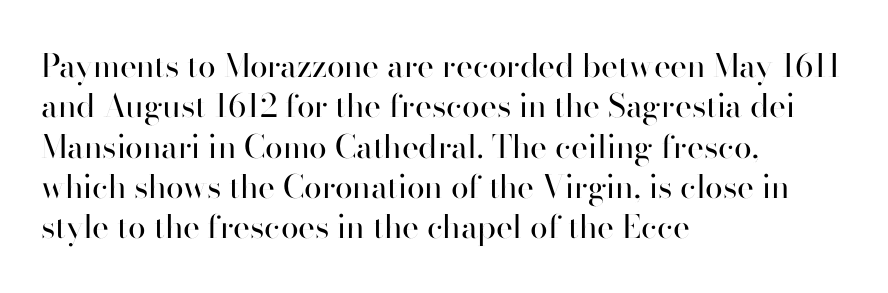
The image shows 32 px regular-weight sans-serif type, upright; set left-aligned, normal line spacing (1.26x), normal letter spacing, not underlined; high stroke contrast and a small x-height.
